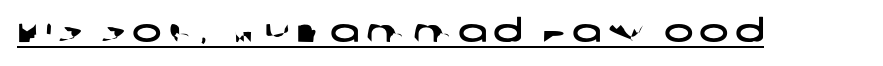
The image shows 31 px wide sans-serif type; set unusually wide letter spacing (+0.21 em), underlined; low stroke contrast and a large x-height.
